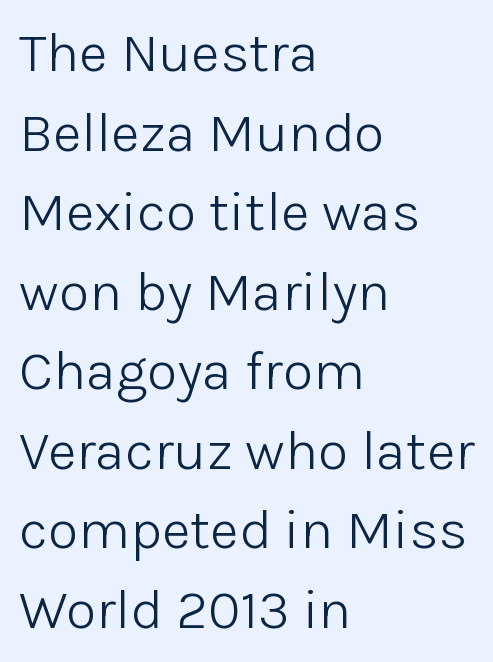
The image shows 56 px light sans-serif type, upright; set left-aligned, normal line spacing (1.42x), normal letter spacing, not underlined; low stroke contrast and a medium x-height.
